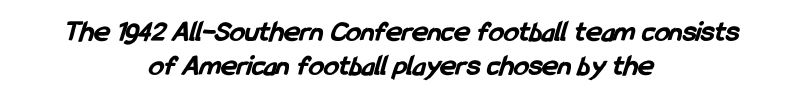
The image shows 30 px bold, condensed sans-serif type; set centered, tight line spacing (1.12x), normal letter spacing, not underlined; low stroke contrast and a medium x-height.
